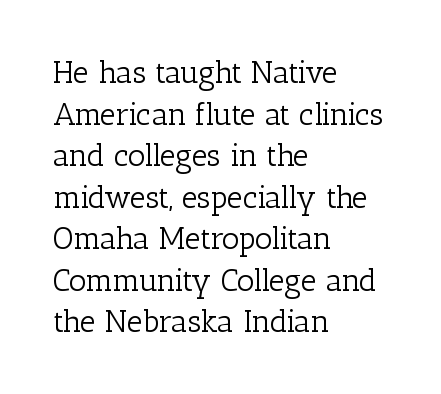
Caption: standard tracking, unaltered. The rendering uses natural spacing where letterforms have individual widths. The typesetter chose a ragged-right arrangement here. Vertical spacing — default. No italicization has been applied; the sample stays upright. The passage shown is not underscored anywhere.
